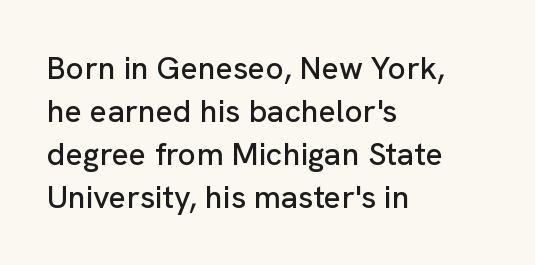
{"serif": "no", "italic": "no", "width": "normal", "stroke_contrast": "low", "x_height": "medium", "monospaced": "no", "underline": "no", "align": "left", "line_spacing": "normal", "line_spacing_ratio": 1.34, "letter_spacing": "normal", "letter_spacing_em": 0.0, "glyph_px": 32}
